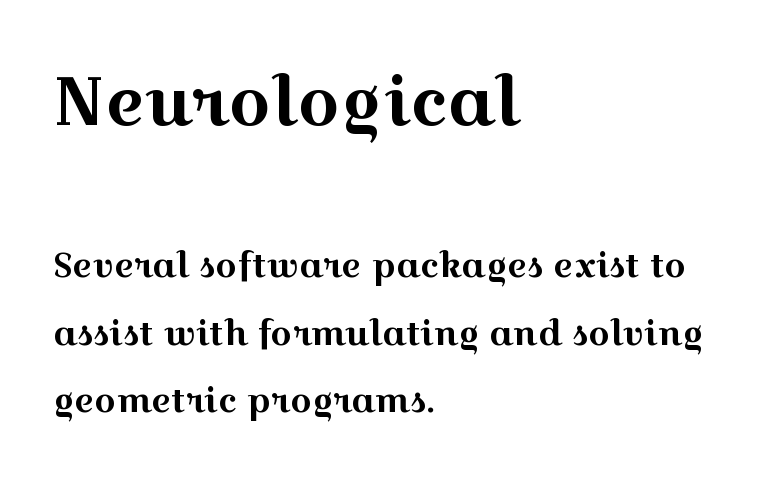
Line spacing here is loose. Note the varied advance widths — an 'i' is clearly narrower than an 'm'. Each line starts at the same left margin while the right side varies. Honestly, the letter spacing is just normal — you wouldn't notice it.
